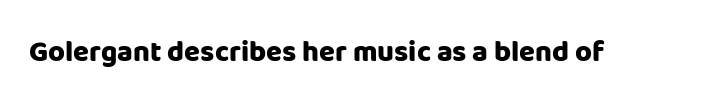
A clean baseline with only descenders dipping below it. Do the letters lean? They stand straight. Type style note: lacks serifs. In terms of weight, the rendering is a true, heavy bold. Here the glyphs are tracked normally, forming tight word shapes. Character widths vary here, with narrow letters taking less room than wide ones.
